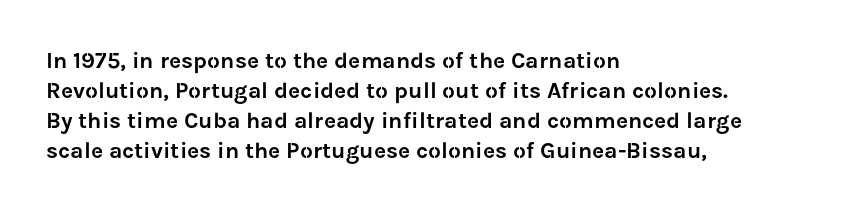
Q: Is the text italic (slanted)? A: No, it is upright.
Q: Is the text underlined? A: No.
Q: How is the paragraph aligned? A: Left-aligned.
Q: Is the spacing between letters normal or unusually wide? A: Normal.
Q: Is the spacing between lines tight, normal or loose? A: Normal.
